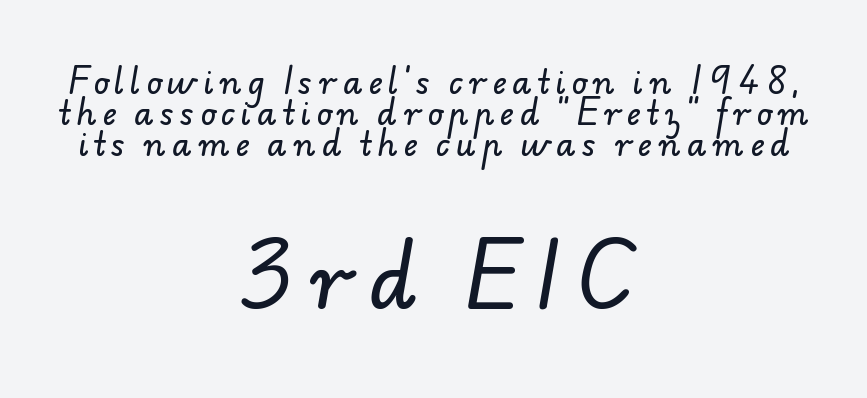
The baseline area is clear. In CSS terms this would be text-align: center. This sample uses expanded letter spacing, leaving extra air between glyphs. Typographically, this falls in the sans-serif category.
